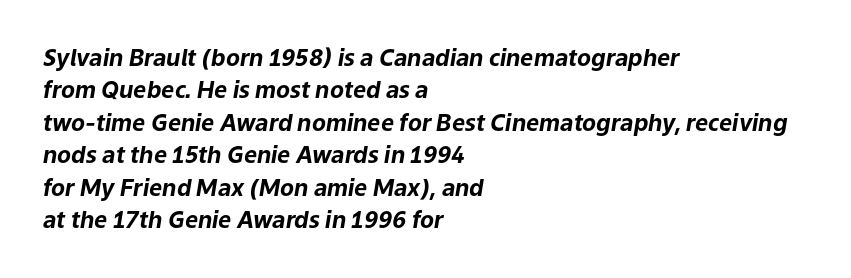
Every row of glyphs begins at an identical x-position on the left. The face used here has a pronounced slope to its letters. Each row of text sits above clean, open space. The letterforms sit shoulder to shoulder at normal distance. Summary of vertical rhythm: regular, with standard interline spacing.
